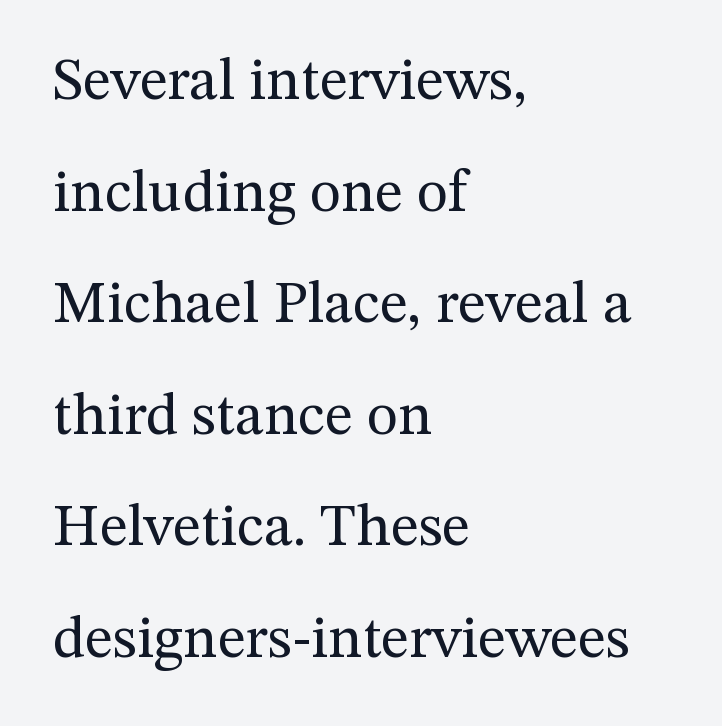
Only glyphs here, with clear space below each row. Weight class: somewhere from thin through regular. Style check: upright. Character widths vary here, with narrow letters taking less room than wide ones. Which margin do the lines hug? The left one — the right edge is uneven. Stroke terminals: seriffed.
